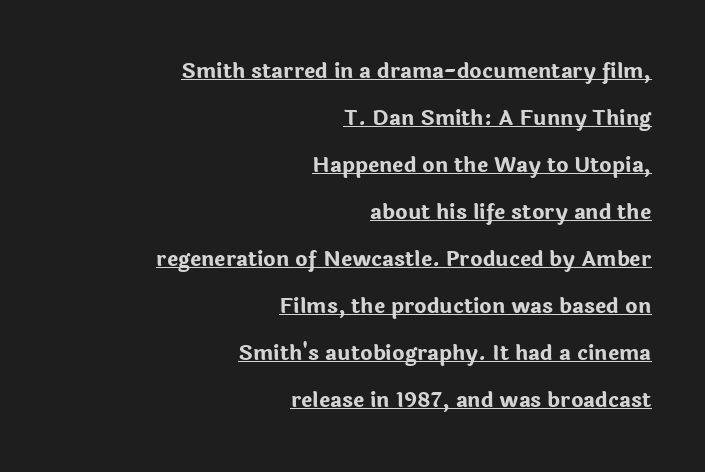
The image shows 21 px bold type, upright; set right-aligned, loose line spacing (2.24x), normal letter spacing, underlined.
